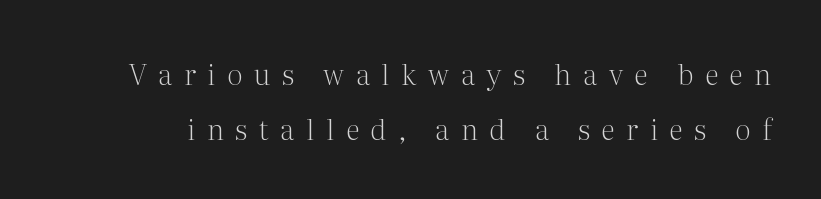
Q: Is the text bold? A: No.
Q: Is the text italic (slanted)? A: No, it is upright.
Q: Is the typeface a serif or a sans-serif typeface? A: Serif.
Q: Is the text underlined? A: No.
Q: Is the spacing between letters normal or unusually wide? A: Unusually wide.
Q: Width (condensed, normal, or wide)? A: Normal.
Q: Stroke contrast? A: Medium.
Q: x-height? A: Medium.
Q: Monospaced? A: No.
